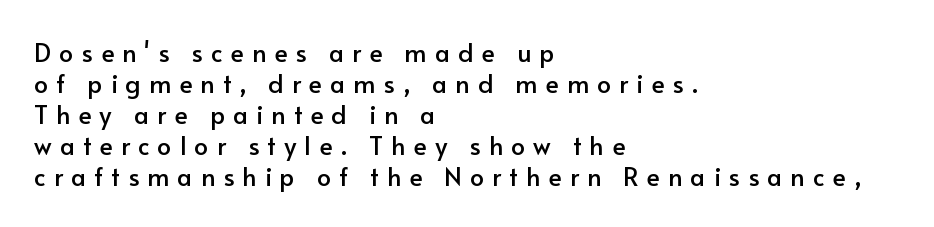
The image shows 25 px text type, upright; set left-aligned, line spacing 1.24x, unusually wide letter spacing (+0.32 em), not underlined.
